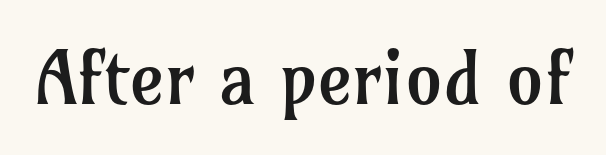
This is roman type, the default non-slanted kind. Examine the stroke ends and you'll spot serifs. Nothing unusual about the tracking: characters are spaced as the font intends. Plain, unruled lines of type. These lines are rendered in a variable-pitch font. Caption: face not bold, strokes unweighted.
